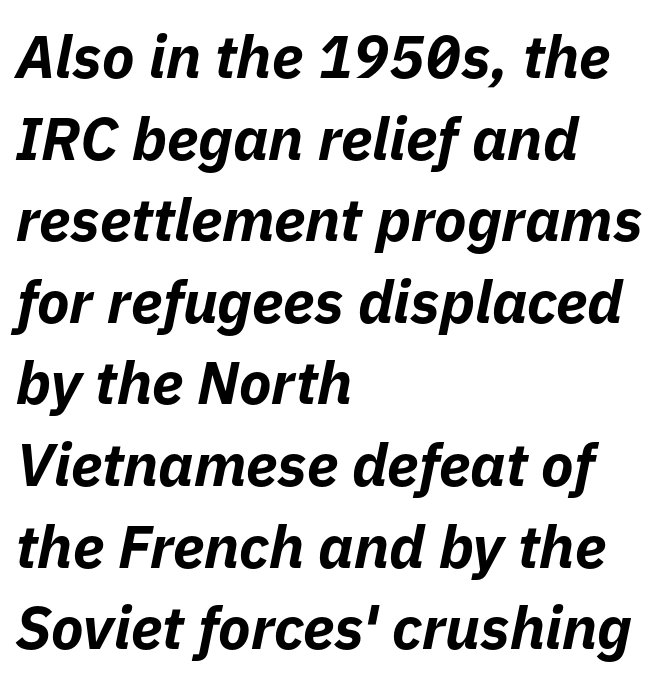
{"italic": "yes", "lean": "right", "slant_degrees": 11, "bold": "yes", "weight": "bold", "width": "normal", "stroke_contrast": "low", "x_height": "medium", "monospaced": "no", "underline": "no", "align": "left", "line_spacing": "normal", "line_spacing_ratio": 1.36, "letter_spacing": "normal", "letter_spacing_em": 0.0, "glyph_px": 60}
